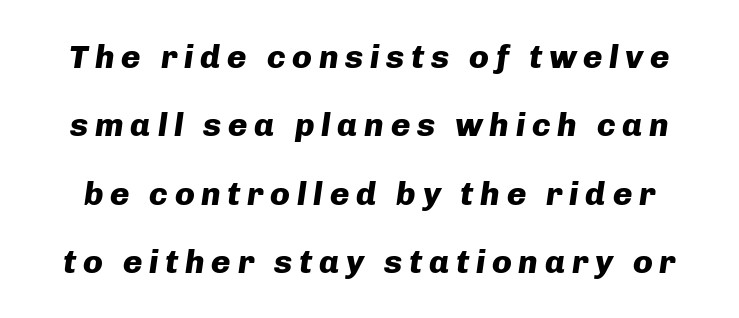
The image shows 33 px heavy type, italic (leaning right); set loose line spacing (2.07x), unusually wide letter spacing (+0.2 em), not underlined; low stroke contrast and a medium x-height.
